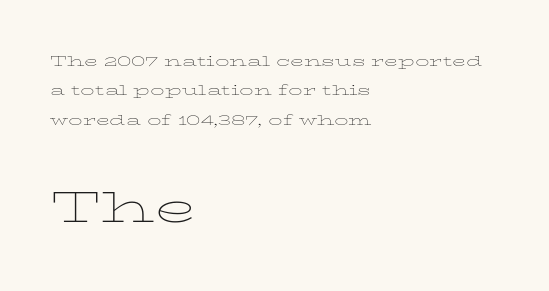
The cut favours lightness, reaching ordinary text weight at its darkest. Is there much room between lines? Yes — plenty of vertical air separates them. The designer gave the closing block more size than the opening block. I'd call this a serif setting — the letters wear small feet. The horizontal fit of the characters is conventional and even.
